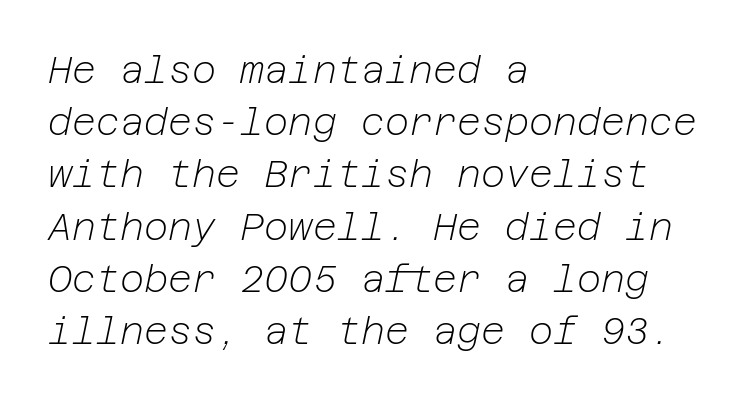
The specimen omits any rule beneath the text block's lines. The whole block is typeset with a tilt. Short note: letters normally spaced. Stem width sits at or under what a default text font uses.
